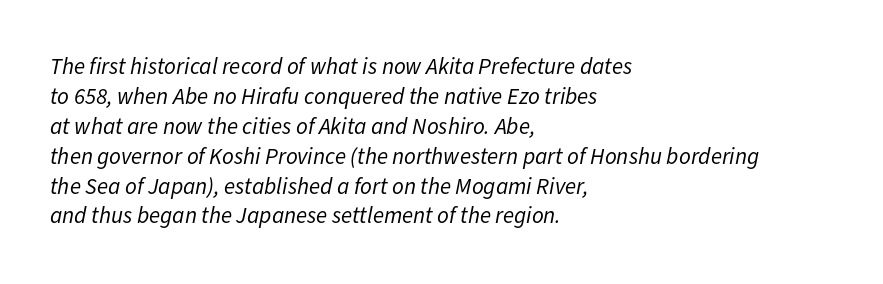
The image shows 23 px text type, italic (leaning right); set left-aligned, normal line spacing (1.3x), normal letter spacing, not underlined.
